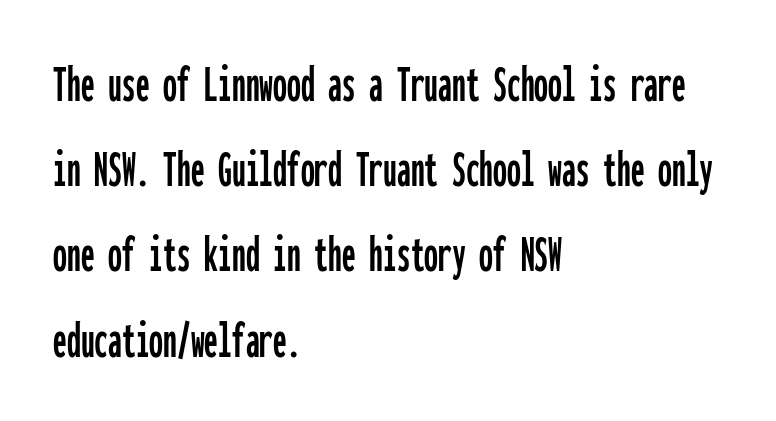
The image shows 55 px condensed sans-serif type, upright, monospaced; set left-aligned, normal line spacing (1.55x), normal letter spacing, not underlined; low stroke contrast and a medium x-height.
